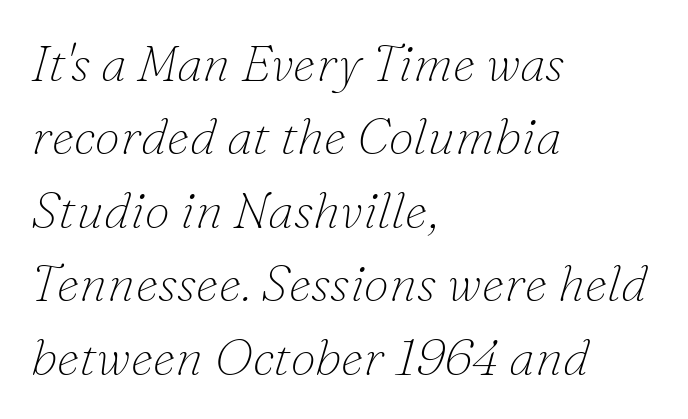
The image shows 51 px thin serif type, italic (leaning right); set left-aligned, normal line spacing (1.44x), normal letter spacing, not underlined; low stroke contrast and a small x-height.
